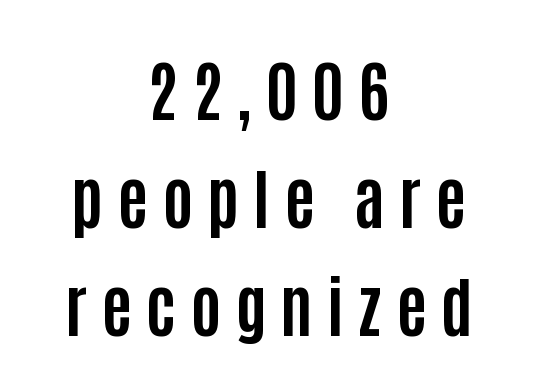
The strip under each line holds only bare page. Someone cranked the tracking dial way up on this one. One-word summary of the alignment: center. The strokes are fattened all the way to bold. The characters display no serif detailing; their extremities are plain.
